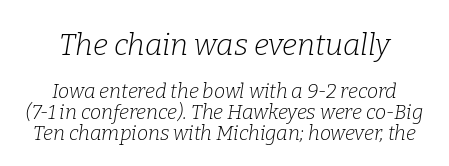
Q: Is the text bold? A: No.
Q: Is the text italic (slanted)? A: Yes, it leans right by about 9 degrees.
Q: Is the typeface a serif or a sans-serif typeface? A: Serif.
Q: Is the text underlined? A: No.
Q: How is the paragraph aligned? A: Centered.
Q: Is the spacing between letters normal or unusually wide? A: Normal.
Q: Is the spacing between lines tight, normal or loose? A: Tight.
Q: Which block of text is set in a larger size, the first (top) or the second (bottom)? A: The first (top) one.
Q: Width (condensed, normal, or wide)? A: Normal.
Q: Stroke contrast? A: Low.
Q: x-height? A: Medium.
Q: Monospaced? A: No.
